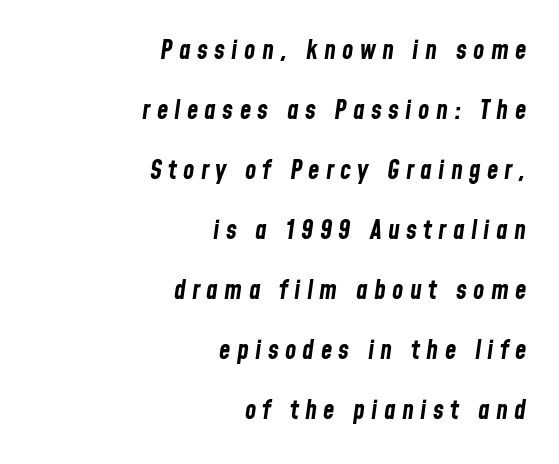
A bare baseline throughout the passage. Regarding leading, the lines here are spaced well apart. The rag falls on the left side of this text block. The strokes are fattened all the way to bold. The axis of the letterforms is tilted away from vertical.
